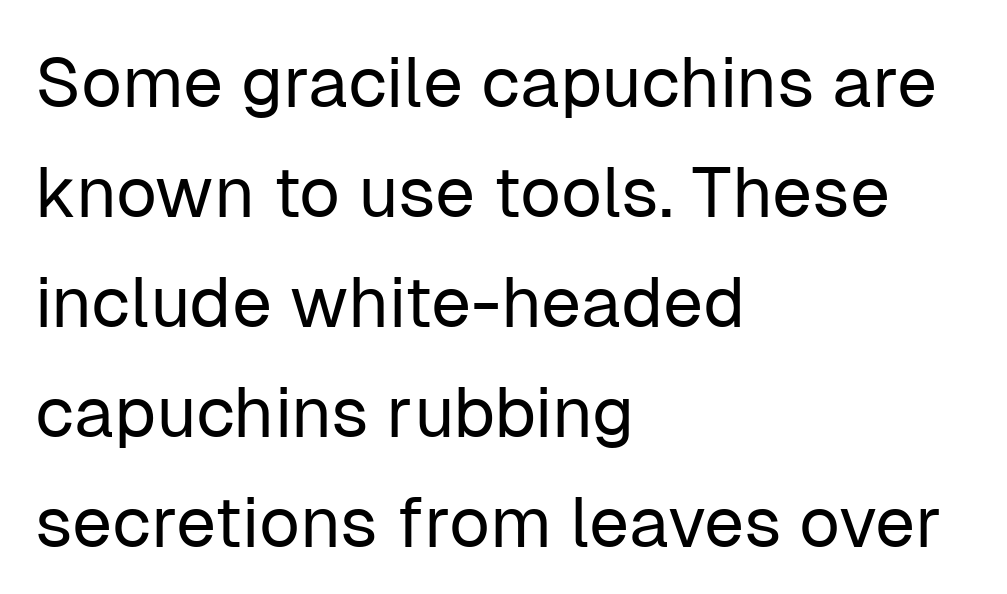
Leading matches the norm, producing a regular column. The area under the type is left untouched. Posture: vertical. Observe the absence of serifs on each vertical stroke in this sample. Does the copy run flush right? No — it runs flush left.
